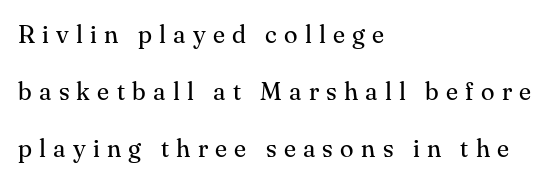
Underlining? Definitely not there. This is roman type, the default non-slanted kind. These lines stand farther apart than default settings would place them. No chunkiness to these letters — they're not bold.
